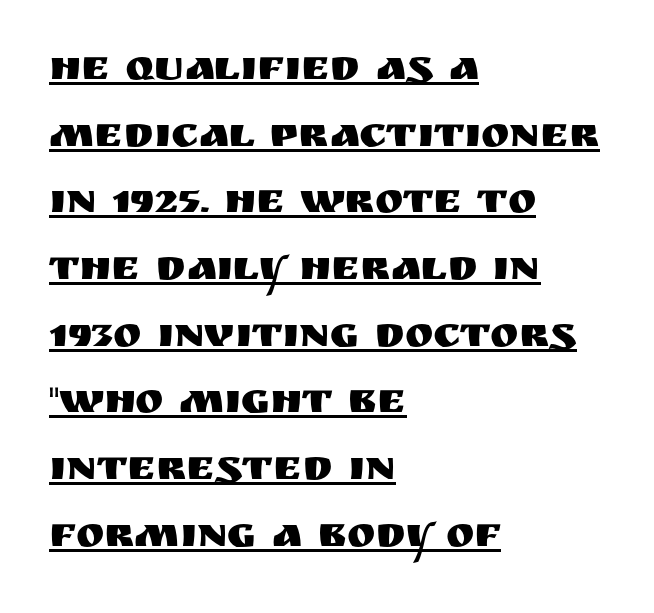
The image shows 43 px sans-serif type, upright; set left-aligned, normal line spacing (1.55x), normal letter spacing, underlined; medium stroke contrast and a large x-height.
